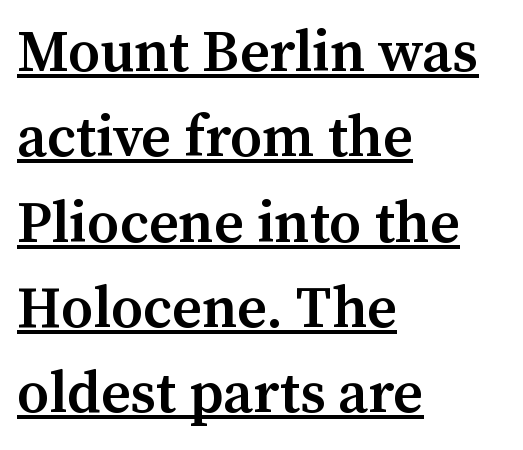
The image shows 58 px semibold serif type, upright; set left-aligned, normal line spacing (1.47x), normal letter spacing, underlined; medium stroke contrast and a medium x-height.
